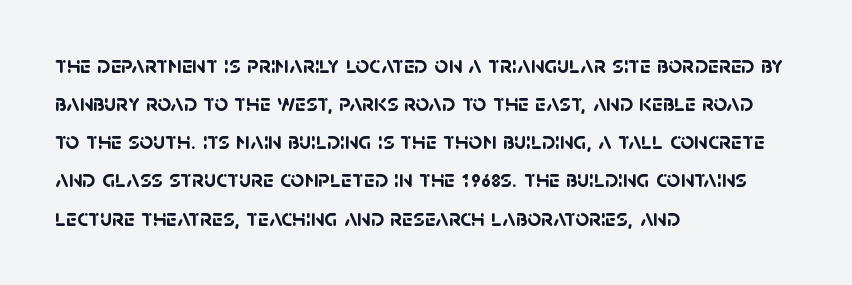
Q: Is the text bold? A: Yes.
Q: Is the text underlined? A: No.
Q: How is the paragraph aligned? A: Left-aligned.
Q: Is the spacing between letters normal or unusually wide? A: Normal.
Q: Is the spacing between lines tight, normal or loose? A: Normal.
